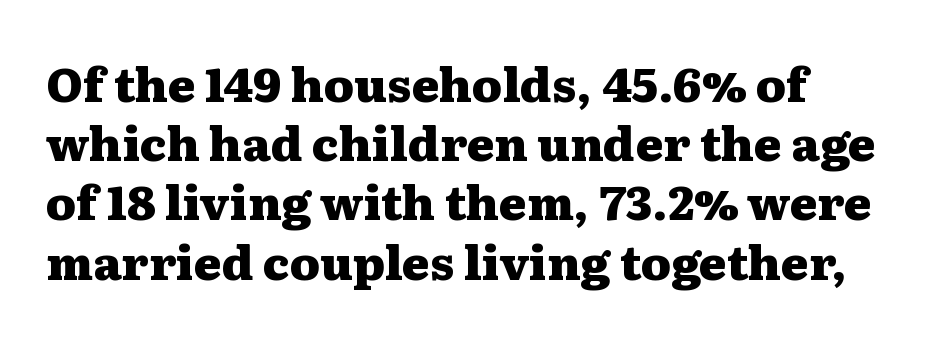
Q: Is the text bold? A: Yes.
Q: Is the text italic (slanted)? A: No, it is upright.
Q: Is the typeface a serif or a sans-serif typeface? A: Serif.
Q: Is the text underlined? A: No.
Q: Is the spacing between letters normal or unusually wide? A: Normal.
Q: Is the spacing between lines tight, normal or loose? A: Normal.
Q: Width (condensed, normal, or wide)? A: Wide.
Q: Stroke contrast? A: Medium.
Q: x-height? A: Medium.
Q: Monospaced? A: No.
